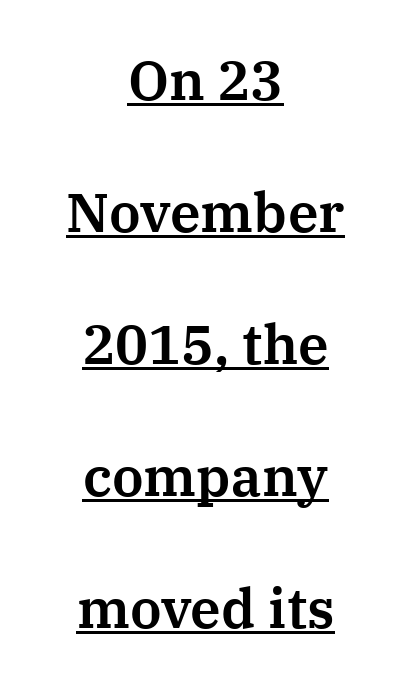
Q: Is the text italic (slanted)? A: No, it is upright.
Q: Is the typeface a serif or a sans-serif typeface? A: Serif.
Q: Is the text underlined? A: Yes.
Q: How is the paragraph aligned? A: Centered.
Q: Is the spacing between letters normal or unusually wide? A: Normal.
Q: Is the spacing between lines tight, normal or loose? A: Loose.
Q: Width (condensed, normal, or wide)? A: Normal.
Q: Stroke contrast? A: Medium.
Q: x-height? A: Medium.
Q: Monospaced? A: No.
